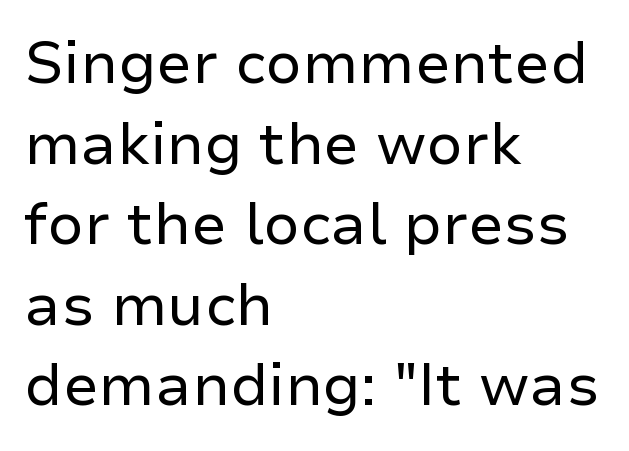
Q: Is the text bold? A: No.
Q: Is the text italic (slanted)? A: No, it is upright.
Q: Is the typeface a serif or a sans-serif typeface? A: Sans-serif.
Q: Is the text underlined? A: No.
Q: How is the paragraph aligned? A: Left-aligned.
Q: Is the spacing between letters normal or unusually wide? A: Normal.
Q: Is the spacing between lines tight, normal or loose? A: Normal.
Q: Width (condensed, normal, or wide)? A: Normal.
Q: Stroke contrast? A: Low.
Q: x-height? A: Medium.
Q: Monospaced? A: No.
